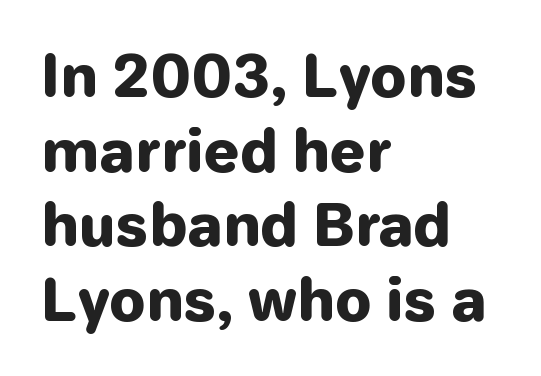
Q: Is the text bold? A: Yes.
Q: Is the text italic (slanted)? A: No, it is upright.
Q: Is the typeface a serif or a sans-serif typeface? A: Sans-serif.
Q: Is the text underlined? A: No.
Q: How is the paragraph aligned? A: Left-aligned.
Q: Is the spacing between letters normal or unusually wide? A: Normal.
Q: Is the spacing between lines tight, normal or loose? A: Normal.
Q: Width (condensed, normal, or wide)? A: Normal.
Q: Stroke contrast? A: Low.
Q: x-height? A: Medium.
Q: Monospaced? A: No.
